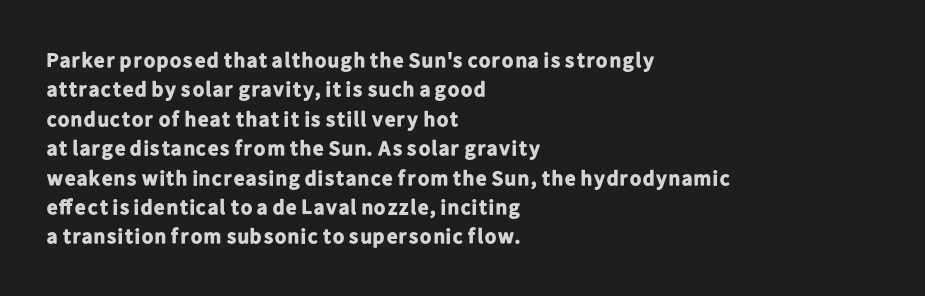
{"italic": "no", "bold": "yes", "underline": "no", "align": "left", "line_spacing": "normal", "line_spacing_ratio": 1.4, "letter_spacing": "normal", "letter_spacing_em": 0.0, "glyph_px": 21}
